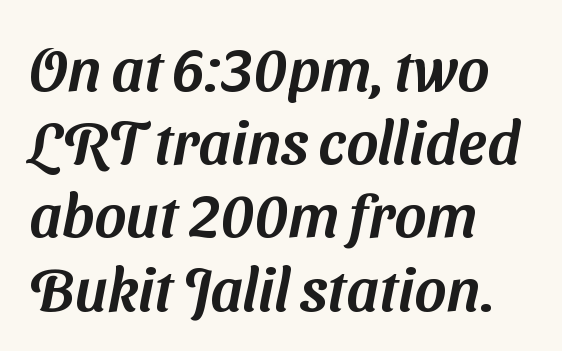
{"serif": "no", "width": "normal", "stroke_contrast": "medium", "x_height": "medium", "monospaced": "no", "underline": "no", "align": "left", "line_spacing_ratio": 1.22, "letter_spacing": "normal", "letter_spacing_em": 0.0, "glyph_px": 60}
